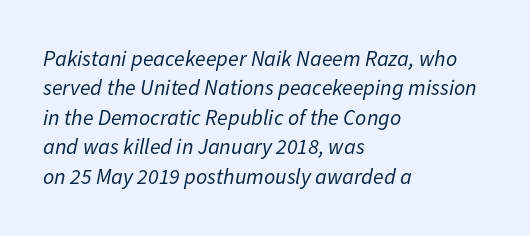
The image shows 22 px text type, italic (leaning right); set left-aligned, normal line spacing (1.34x), normal letter spacing, not underlined.
